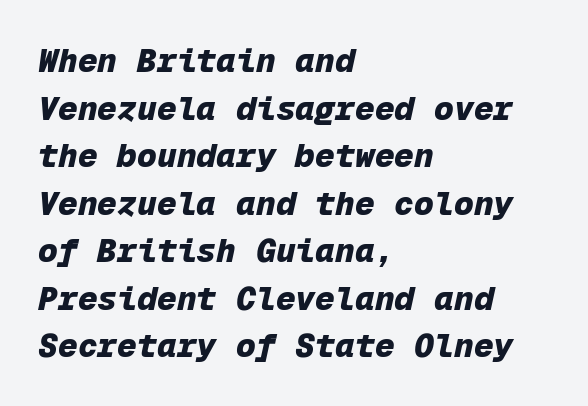
The image shows 33 px heavy type, italic (leaning right), monospaced; set left-aligned, normal line spacing (1.44x), normal letter spacing, not underlined; low stroke contrast and a medium x-height.
